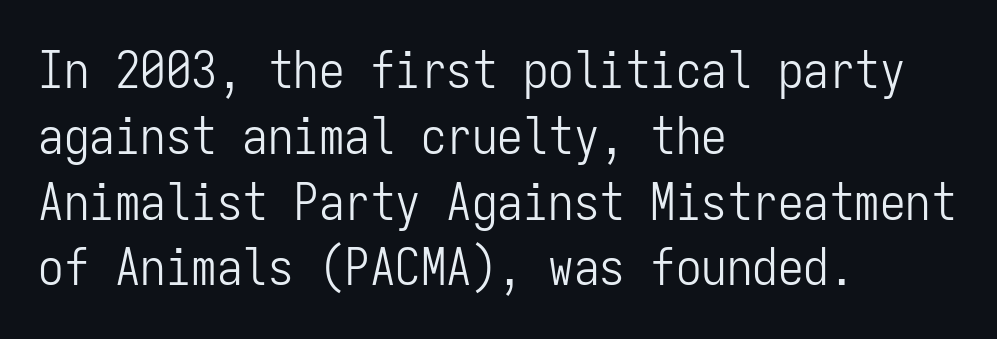
The passage shown has conventional tracking throughout. Think of a typewriter: that constant character pitch is what you see here. The gap between lines stays unmarked. This sample is left-justified, so line endings fall wherever the words run out.
